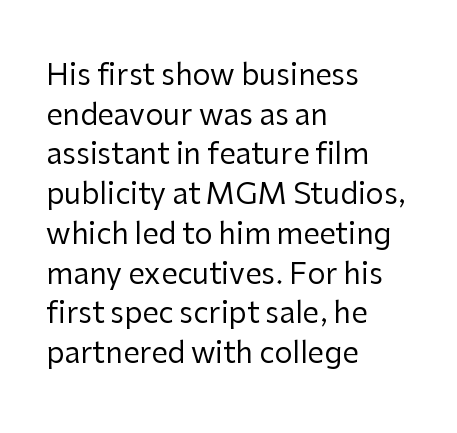
Look at the bottom of the vertical strokes: they stop flat, with no serifs. The letterforms sit shoulder to shoulder at normal distance. A classic flush-left, rag-right setting is used for this passage. Any mark beneath the type? The region is blank. Evenly set lines give the paragraph a standard silhouette.
